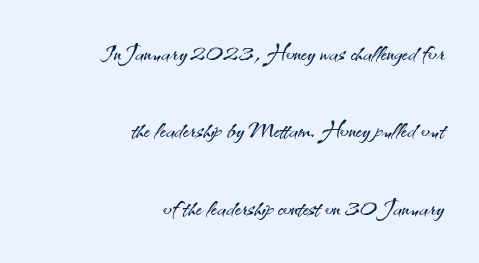
Q: Is the text bold? A: No.
Q: Is the text italic (slanted)? A: Yes.
Q: Is the typeface a serif or a sans-serif typeface? A: Sans-serif.
Q: Is the text underlined? A: No.
Q: How is the paragraph aligned? A: Right-aligned.
Q: Is the spacing between letters normal or unusually wide? A: Normal.
Q: Is the spacing between lines tight, normal or loose? A: Loose.
Q: Width (condensed, normal, or wide)? A: Normal.
Q: Stroke contrast? A: Medium.
Q: x-height? A: Small.
Q: Monospaced? A: No.
